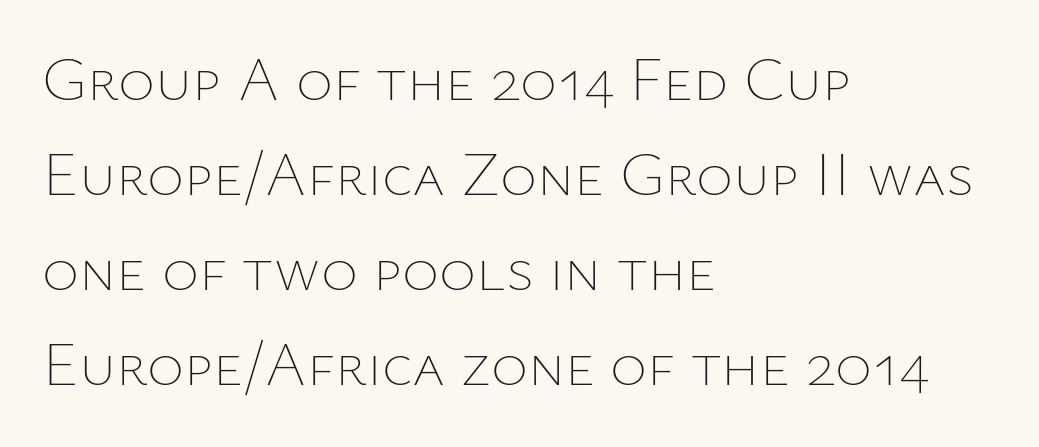
Q: Is the text bold? A: No.
Q: Is the text italic (slanted)? A: No, it is upright.
Q: Is the text underlined? A: No.
Q: How is the paragraph aligned? A: Left-aligned.
Q: Is the spacing between letters normal or unusually wide? A: Normal.
Q: Is the spacing between lines tight, normal or loose? A: Normal.
Q: Width (condensed, normal, or wide)? A: Normal.
Q: Stroke contrast? A: Low.
Q: x-height? A: Medium.
Q: Monospaced? A: No.
